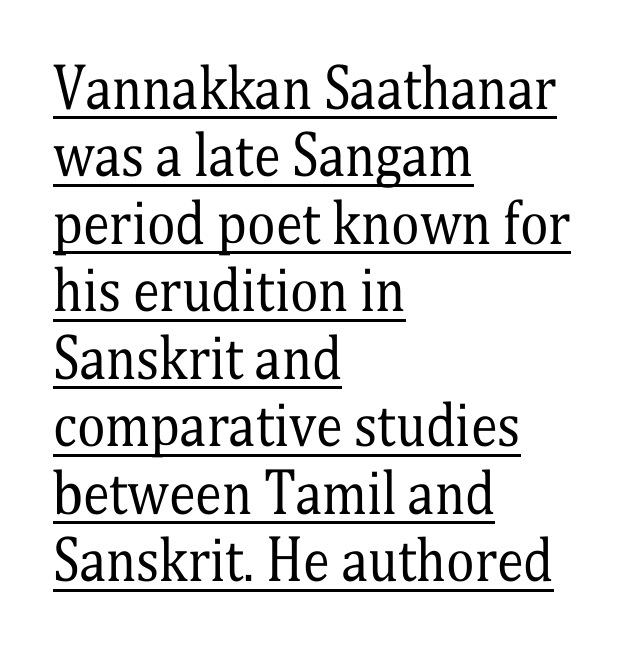
Quick note: underline on. The weight tops out at a normal text grade. Note the varied advance widths — an 'i' is clearly narrower than an 'm'. These lines sit exactly where default settings would place them. Compared with typical body copy, the letter spacing here is the same. Which margin do the lines hug? The left one — the right edge is uneven.
